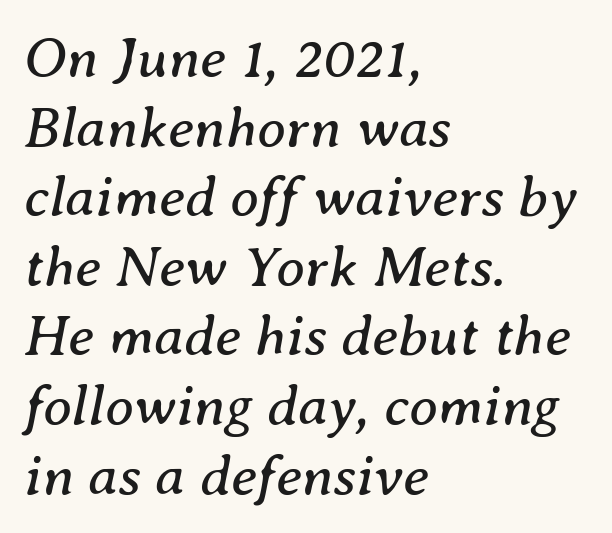
{"serif": "yes", "italic": "yes", "lean": "right", "slant_degrees": 8, "bold": "no", "weight": "regular", "width": "normal", "stroke_contrast": "medium", "x_height": "medium", "monospaced": "no", "underline": "no", "align": "left", "line_spacing_ratio": 1.2, "letter_spacing": "normal", "letter_spacing_em": 0.0, "glyph_px": 58}
